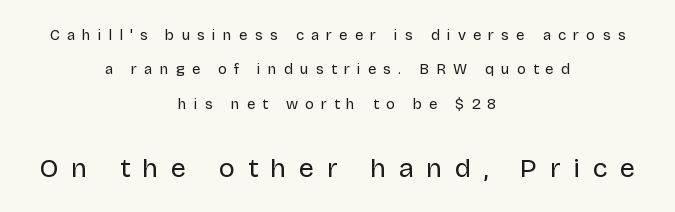
The font is comparable to plain body text, perhaps lighter. Ascenders rise straight up at ninety degrees. Short and long lines alike share a common midpoint. Typesetter's note — lower block bumped up in size, upper block left smaller.
